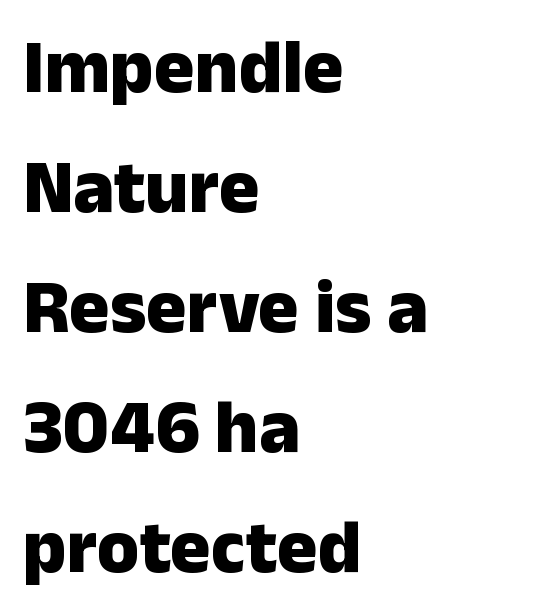
Q: Is the text bold? A: Yes.
Q: Is the text italic (slanted)? A: No, it is upright.
Q: Is the typeface a serif or a sans-serif typeface? A: Sans-serif.
Q: Is the text underlined? A: No.
Q: How is the paragraph aligned? A: Left-aligned.
Q: Is the spacing between letters normal or unusually wide? A: Normal.
Q: Is the spacing between lines tight, normal or loose? A: Normal.
Q: Width (condensed, normal, or wide)? A: Normal.
Q: Stroke contrast? A: Low.
Q: x-height? A: Medium.
Q: Monospaced? A: No.
